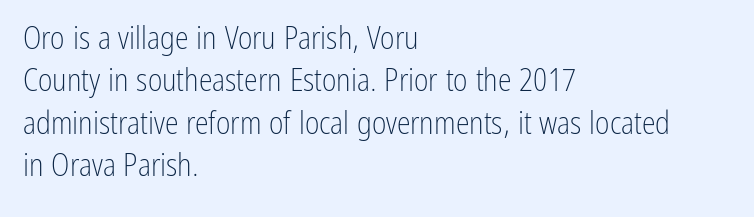
{"serif": "no", "italic": "no", "bold": "no", "weight": "light", "width": "condensed", "stroke_contrast": "low", "x_height": "medium", "monospaced": "no", "underline": "no", "align": "left", "line_spacing": "normal", "line_spacing_ratio": 1.37, "letter_spacing": "normal", "letter_spacing_em": 0.0, "glyph_px": 31}
